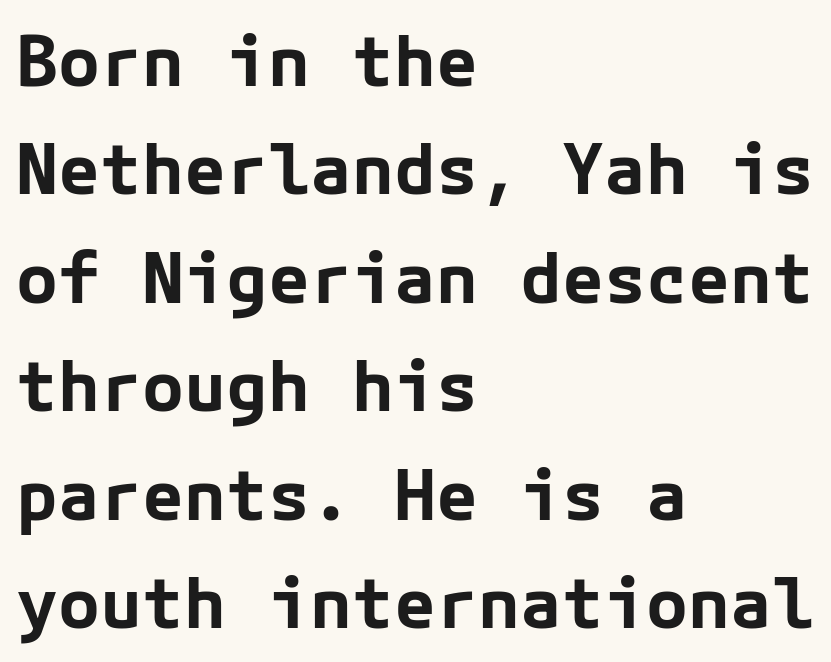
The image shows 70 px bold sans-serif type, upright; set left-aligned, normal line spacing (1.55x), normal letter spacing, not underlined; low stroke contrast and a medium x-height.
